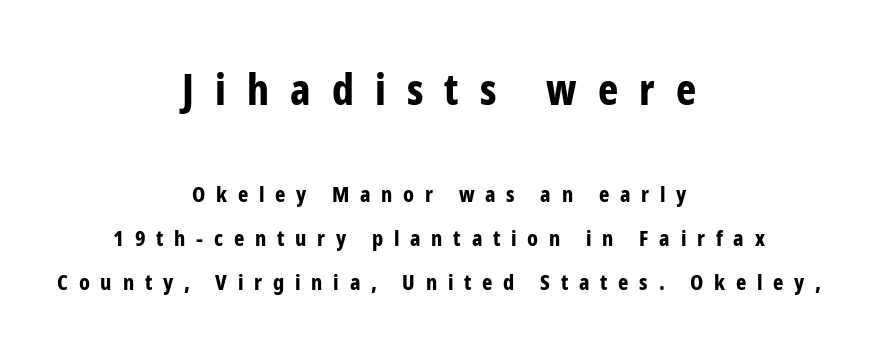
Q: Is the text bold? A: Yes.
Q: Is the text italic (slanted)? A: No, it is upright.
Q: Is the typeface a serif or a sans-serif typeface? A: Sans-serif.
Q: Is the text underlined? A: No.
Q: How is the paragraph aligned? A: Centered.
Q: Is the spacing between letters normal or unusually wide? A: Unusually wide.
Q: Is the spacing between lines tight, normal or loose? A: Loose.
Q: Which block of text is set in a larger size, the first (top) or the second (bottom)? A: The first (top) one.
Q: Width (condensed, normal, or wide)? A: Condensed.
Q: Stroke contrast? A: Low.
Q: x-height? A: Medium.
Q: Monospaced? A: No.
